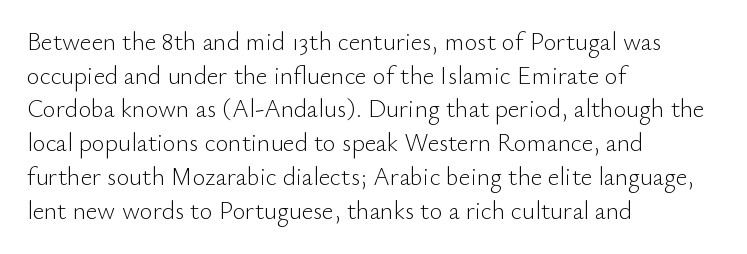
{"italic": "no", "bold": "no", "underline": "no", "align": "left", "line_spacing": "normal", "line_spacing_ratio": 1.35, "letter_spacing": "normal", "letter_spacing_em": 0.0, "glyph_px": 25}
